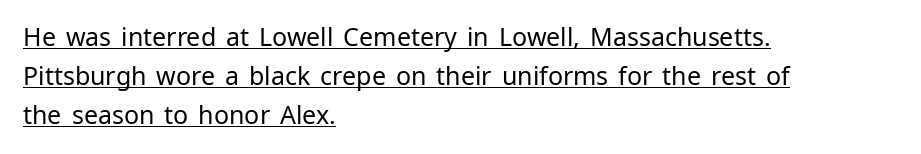
Letters have the restrained weight of plain body copy at most. In designer terms, the underline attribute is active on this setting. Compared with typical paragraphs, the rows here are spaced about the same. The typography opts for an upright posture over an oblique one.
